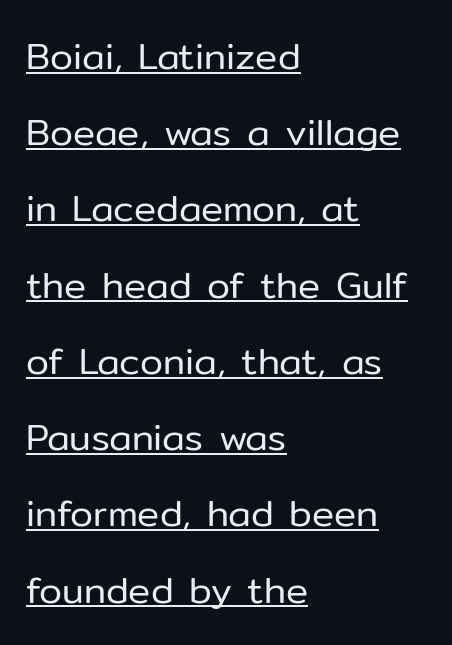
{"serif": "no", "italic": "no", "bold": "no", "weight": "regular", "width": "normal", "stroke_contrast": "low", "x_height": "medium", "monospaced": "no", "underline": "yes", "align": "left", "line_spacing": "loose", "line_spacing_ratio": 2.06, "letter_spacing": "normal", "letter_spacing_em": 0.0, "glyph_px": 37}
